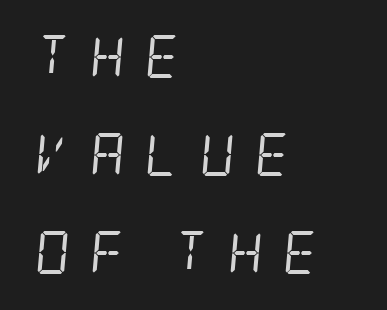
{"serif": "yes", "italic": "yes", "lean": "right", "slant_degrees": 5, "bold": "no", "weight": "regular", "width": "condensed", "stroke_contrast": "low", "x_height": "large", "underline": "no", "align": "left", "line_spacing": "loose", "line_spacing_ratio": 2.28, "letter_spacing": "wide", "letter_spacing_em": 0.46, "glyph_px": 43}
